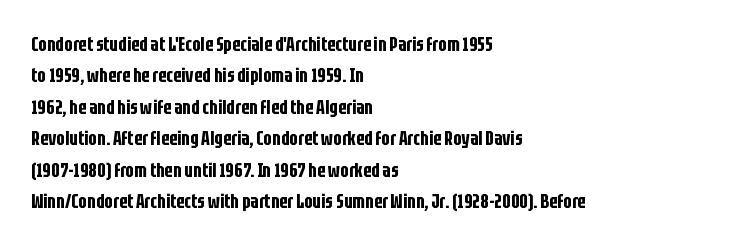
{"italic": "no", "underline": "no", "align": "left", "line_spacing": "normal", "line_spacing_ratio": 1.57, "letter_spacing": "normal", "letter_spacing_em": 0.0, "glyph_px": 20}
